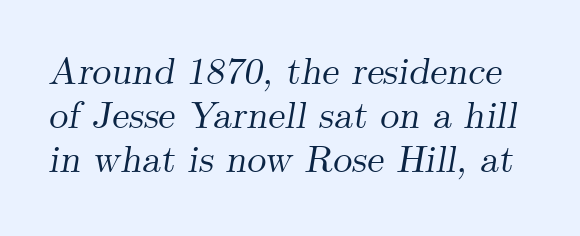
Q: Is the text italic (slanted)? A: Yes, it leans right by about 9 degrees.
Q: Is the typeface a serif or a sans-serif typeface? A: Serif.
Q: Is the text underlined? A: No.
Q: Is the spacing between letters normal or unusually wide? A: Normal.
Q: Width (condensed, normal, or wide)? A: Normal.
Q: Stroke contrast? A: Medium.
Q: x-height? A: Small.
Q: Monospaced? A: No.
